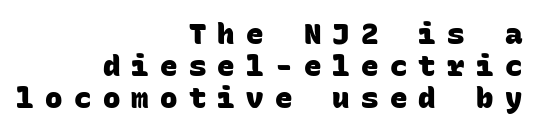
{"serif": "no", "bold": "yes", "weight": "heavy", "width": "normal", "stroke_contrast": "low", "x_height": "large", "monospaced": "yes", "underline": "no", "align": "right", "line_spacing": "tight", "line_spacing_ratio": 1.11, "letter_spacing": "wide", "letter_spacing_em": 0.39, "glyph_px": 29}
